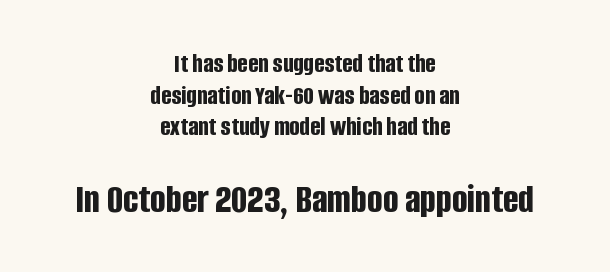
{"serif": "no", "italic": "no", "bold": "yes", "weight": "bold", "width": "condensed", "stroke_contrast": "low", "x_height": "large", "monospaced": "no", "underline": "no", "align": "center", "line_spacing_ratio": 1.17, "letter_spacing": "normal", "letter_spacing_em": 0.0, "larger_block": "second", "size_ratio": 1.52, "glyph_px": 41}
